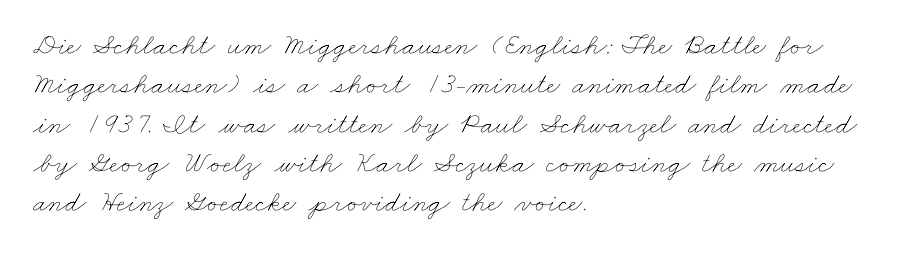
{"bold": "no", "weight": "thin", "width": "wide", "stroke_contrast": "low", "x_height": "small", "monospaced": "no", "underline": "no", "align": "left", "line_spacing": "normal", "line_spacing_ratio": 1.31, "letter_spacing": "normal", "letter_spacing_em": 0.0, "glyph_px": 30}
